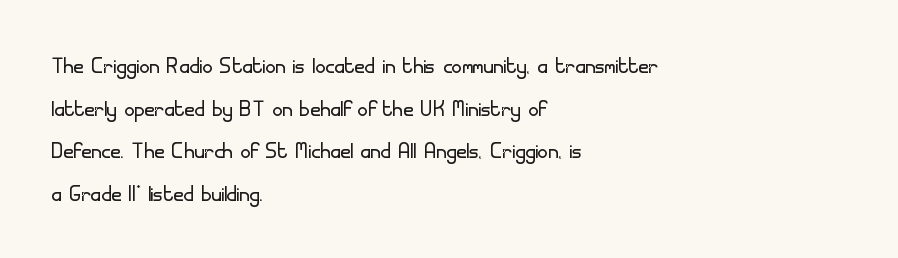
{"serif": "no", "italic": "no", "bold": "no", "weight": "light", "width": "normal", "stroke_contrast": "low", "x_height": "small", "monospaced": "no", "underline": "no", "align": "left", "line_spacing": "normal", "line_spacing_ratio": 1.52, "letter_spacing": "normal", "letter_spacing_em": 0.0, "glyph_px": 28}
